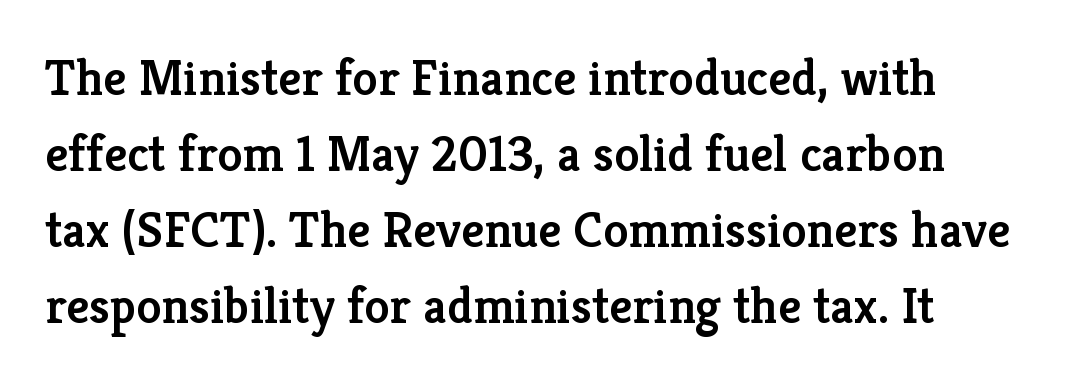
{"serif": "yes", "italic": "no", "bold": "semi", "weight": "semibold", "width": "normal", "stroke_contrast": "low", "x_height": "medium", "monospaced": "no", "underline": "no", "align": "left", "line_spacing": "normal", "line_spacing_ratio": 1.49, "letter_spacing": "normal", "letter_spacing_em": 0.0, "glyph_px": 51}
